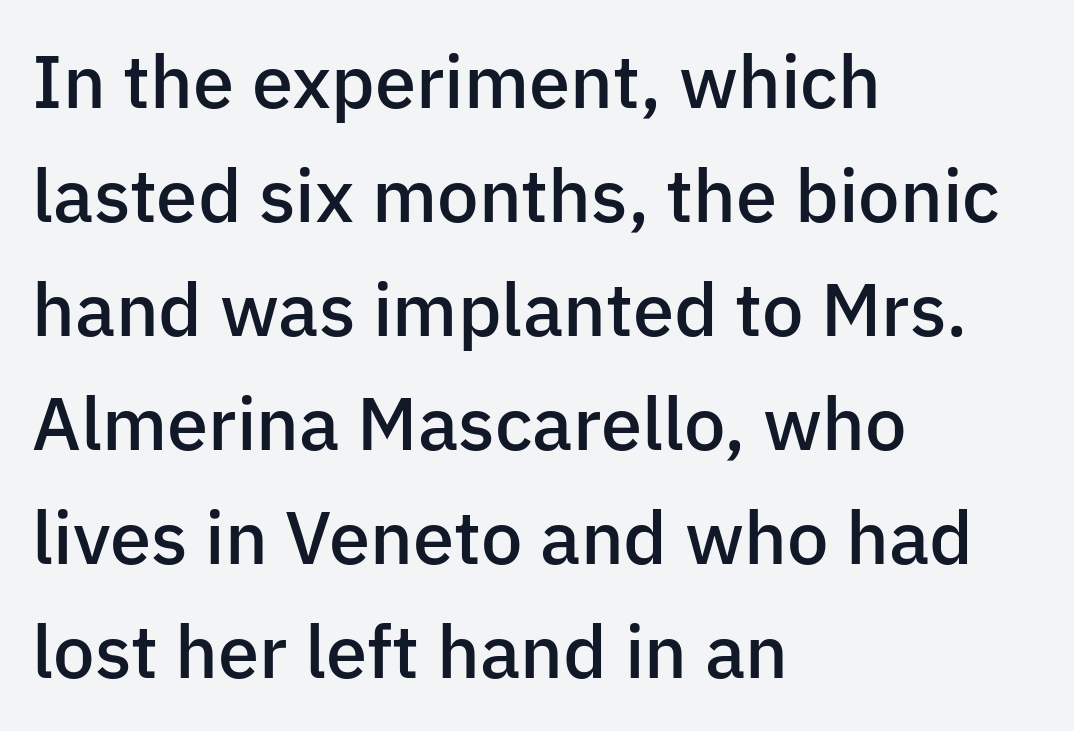
A semibold gives these letters moderate extra thickness, short of bold. Here the designer chose a conventional face with non-uniform glyph widths. Compared with typical paragraphs, the rows here are spaced about the same. Glyph-to-glyph distance matches everyday printed text.
